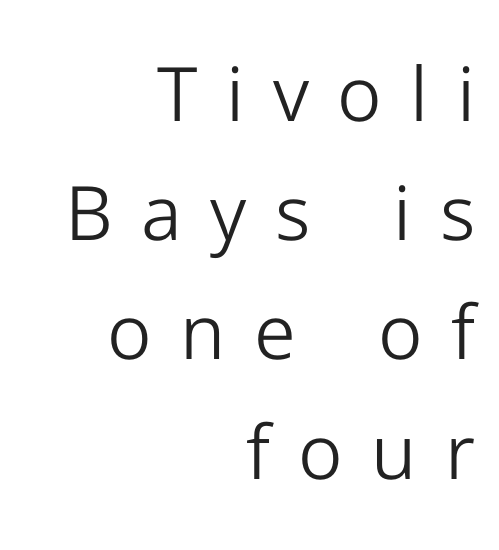
In CSS terms this would be text-align: right. The axis of the letterforms is exactly vertical. Someone cranked the tracking dial way up on this one. This sample has the flowing, uneven cadence of proportional lettering. Type style note: lacks serifs. Quick note: interline space is typical.
